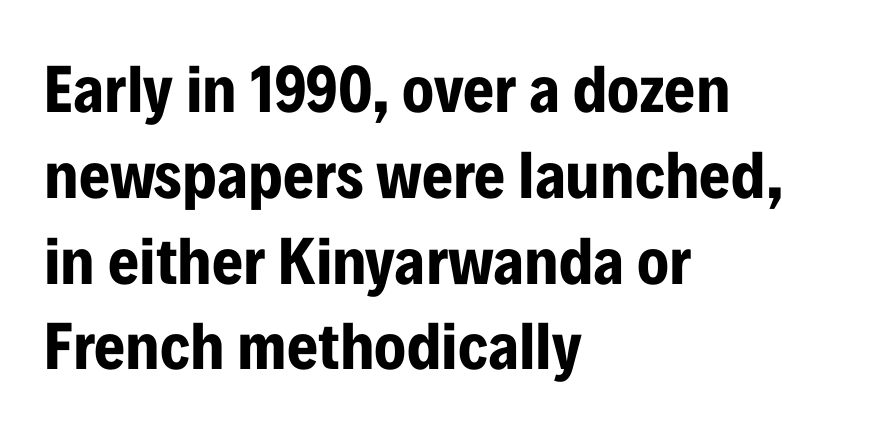
{"serif": "no", "italic": "no", "bold": "yes", "weight": "bold", "width": "condensed", "stroke_contrast": "low", "x_height": "medium", "monospaced": "no", "underline": "no", "align": "left", "line_spacing": "normal", "line_spacing_ratio": 1.28, "letter_spacing": "normal", "letter_spacing_em": 0.0, "glyph_px": 67}
